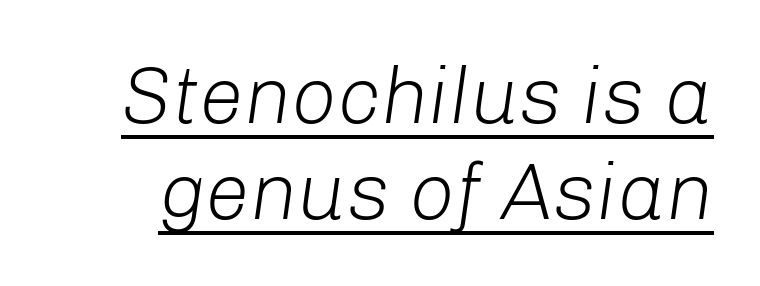
Q: Is the text bold? A: No.
Q: Is the text italic (slanted)? A: Yes, it leans right by about 8 degrees.
Q: Is the text underlined? A: Yes.
Q: Is the spacing between letters normal or unusually wide? A: Normal.
Q: Width (condensed, normal, or wide)? A: Normal.
Q: Stroke contrast? A: Low.
Q: x-height? A: Medium.
Q: Monospaced? A: No.
